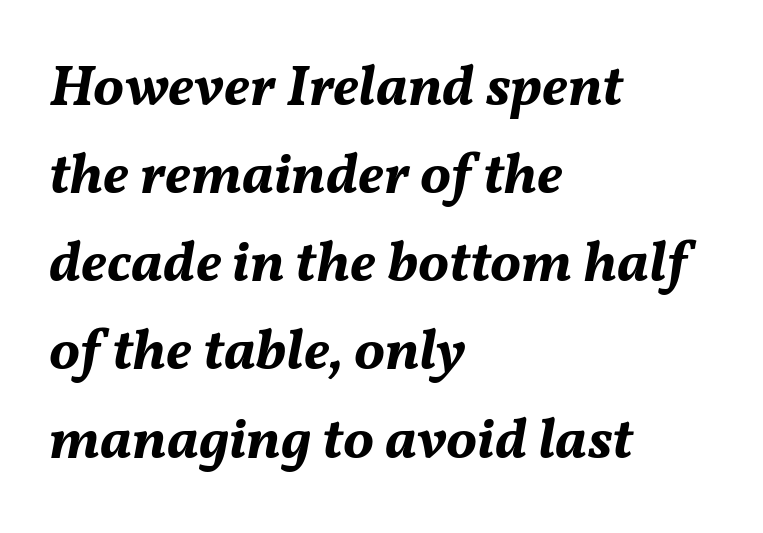
Q: Is the text bold? A: Yes.
Q: Is the text italic (slanted)? A: Yes, it leans right by about 11 degrees.
Q: Is the text underlined? A: No.
Q: How is the paragraph aligned? A: Left-aligned.
Q: Is the spacing between letters normal or unusually wide? A: Normal.
Q: Is the spacing between lines tight, normal or loose? A: Normal.
Q: Width (condensed, normal, or wide)? A: Normal.
Q: Stroke contrast? A: Medium.
Q: x-height? A: Medium.
Q: Monospaced? A: No.
